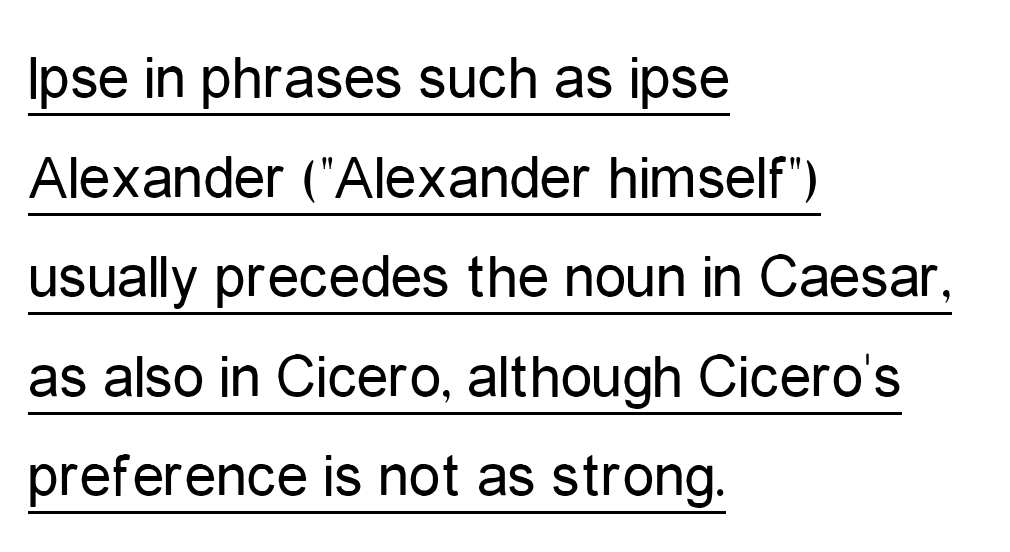
A typesetter would call this proportional, since set widths differ per character. When letters stand straight like this, we call the style roman or upright. Rows of type keep a routine distance in the vertical direction. The rendering shows plain stroke endings on the letterforms — a sans-serif design.
